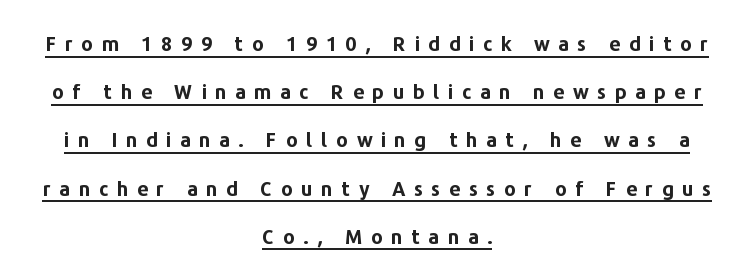
Q: Is the text bold? A: Yes.
Q: Is the text italic (slanted)? A: No, it is upright.
Q: Is the text underlined? A: Yes.
Q: How is the paragraph aligned? A: Centered.
Q: Is the spacing between letters normal or unusually wide? A: Unusually wide.
Q: Is the spacing between lines tight, normal or loose? A: Loose.
